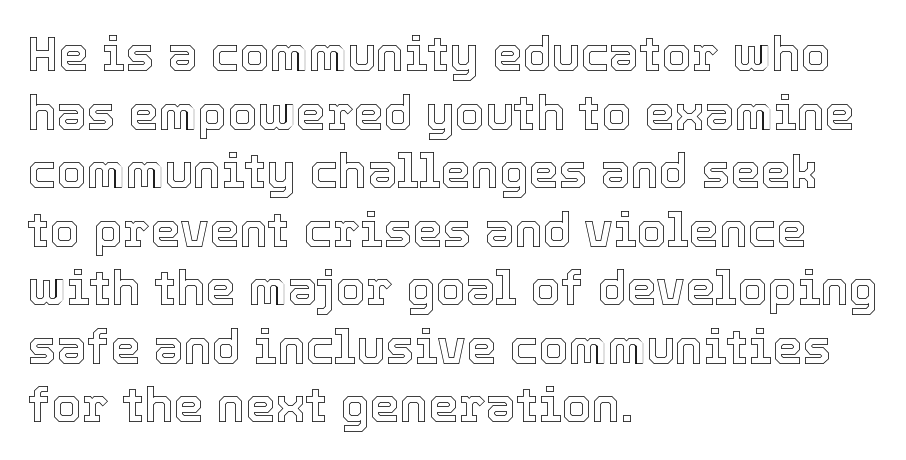
Q: Is the text italic (slanted)? A: No, it is upright.
Q: Is the text underlined? A: No.
Q: How is the paragraph aligned? A: Left-aligned.
Q: Is the spacing between letters normal or unusually wide? A: Normal.
Q: Width (condensed, normal, or wide)? A: Normal.
Q: x-height? A: Medium.
Q: Monospaced? A: No.
